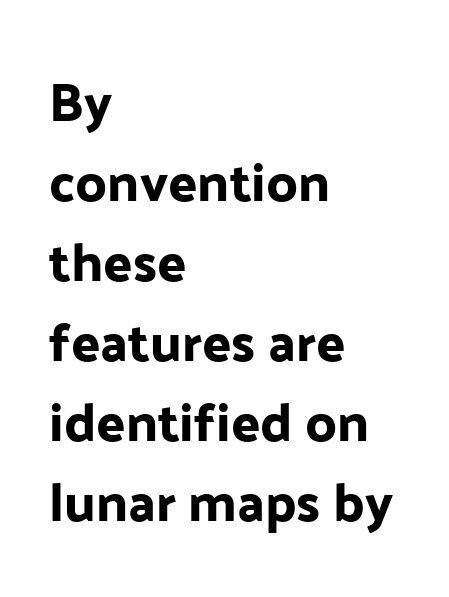
Q: Is the text italic (slanted)? A: No, it is upright.
Q: Is the typeface a serif or a sans-serif typeface? A: Sans-serif.
Q: Is the text underlined? A: No.
Q: How is the paragraph aligned? A: Left-aligned.
Q: Is the spacing between letters normal or unusually wide? A: Normal.
Q: Is the spacing between lines tight, normal or loose? A: Normal.
Q: Width (condensed, normal, or wide)? A: Normal.
Q: Stroke contrast? A: Low.
Q: x-height? A: Medium.
Q: Monospaced? A: No.
